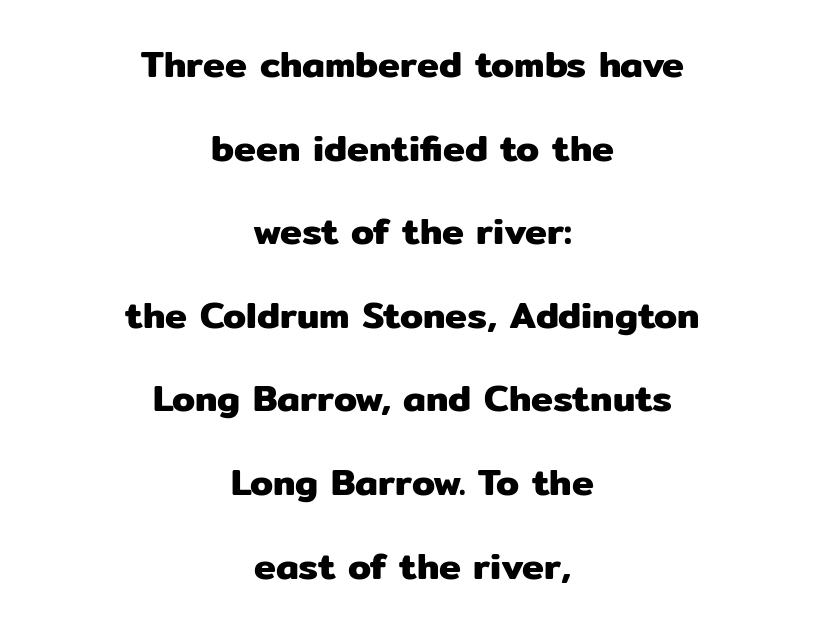
Any mark beneath the type? The region is blank. The letters carry no serifs — their stems end cleanly without finishing strokes. Note the varied advance widths — an 'i' is clearly narrower than an 'm'. Observe the ordinary spacing: letters are neighbours, not strangers.
